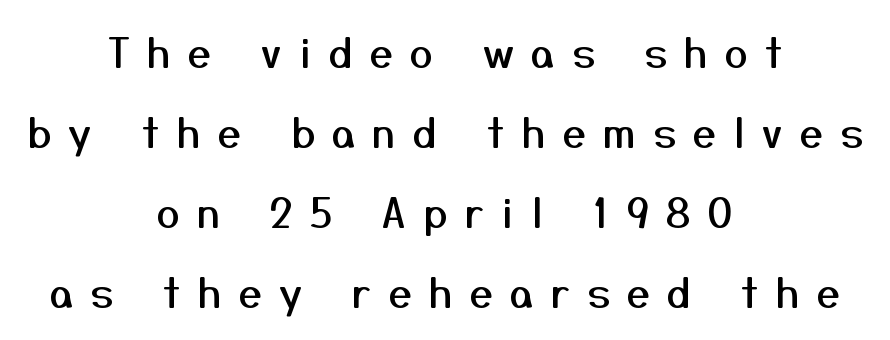
{"serif": "no", "italic": "no", "width": "normal", "stroke_contrast": "medium", "x_height": "medium", "monospaced": "no", "underline": "no", "align": "center", "line_spacing": "loose", "line_spacing_ratio": 1.95, "letter_spacing": "wide", "letter_spacing_em": 0.42, "glyph_px": 41}
